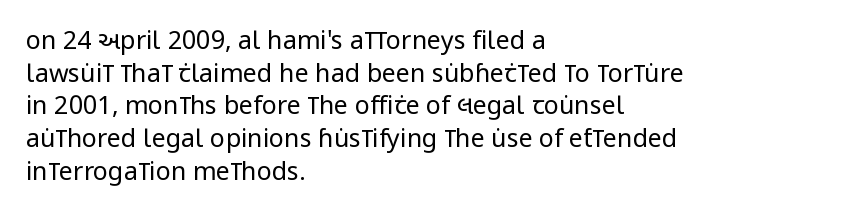
The image shows 25 px text type, upright; set left-aligned, normal line spacing (1.31x), normal letter spacing, not underlined.
